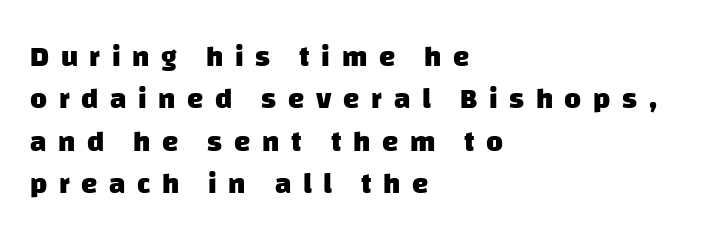
Q: Is the text bold? A: Yes.
Q: Is the typeface a serif or a sans-serif typeface? A: Sans-serif.
Q: Is the text underlined? A: No.
Q: How is the paragraph aligned? A: Left-aligned.
Q: Is the spacing between letters normal or unusually wide? A: Unusually wide.
Q: Is the spacing between lines tight, normal or loose? A: Normal.
Q: Width (condensed, normal, or wide)? A: Normal.
Q: Stroke contrast? A: Low.
Q: x-height? A: Large.
Q: Monospaced? A: No.
